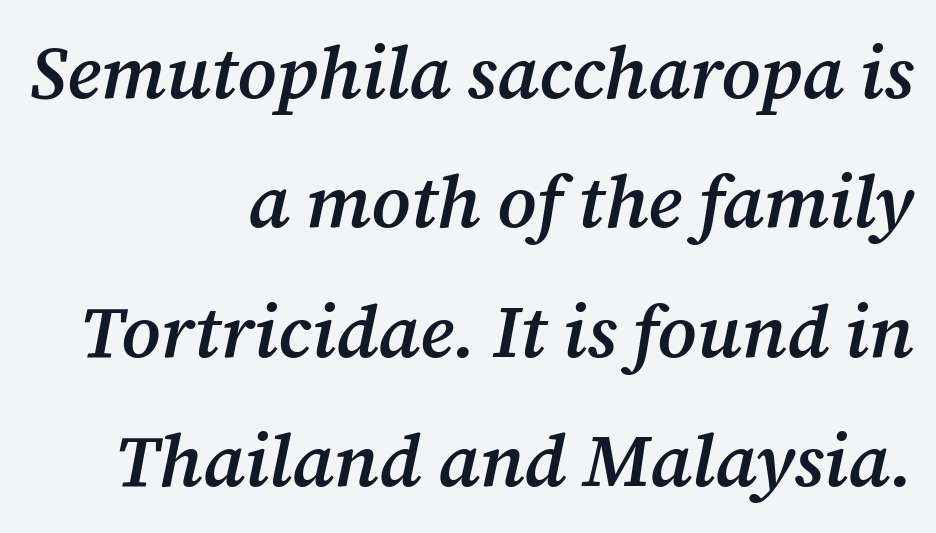
The image shows 74 px semibold serif type, italic (leaning right); set right-aligned, line spacing 1.75x, normal letter spacing, not underlined; medium stroke contrast and a medium x-height.
